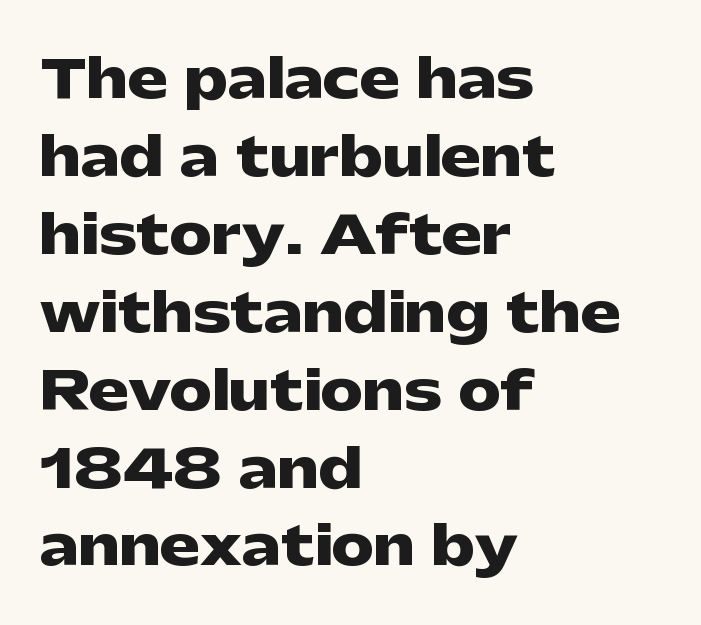
The image shows 53 px heavy, wide sans-serif type, upright; set left-aligned, normal line spacing (1.47x), normal letter spacing, not underlined; low stroke contrast and a medium x-height.
